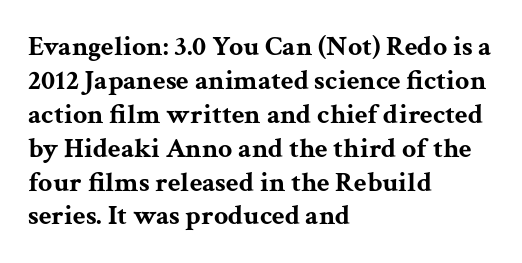
The image shows 28 px bold, wide serif type, upright; set left-aligned, line spacing 1.21x, normal letter spacing, not underlined; medium stroke contrast and a medium x-height.
